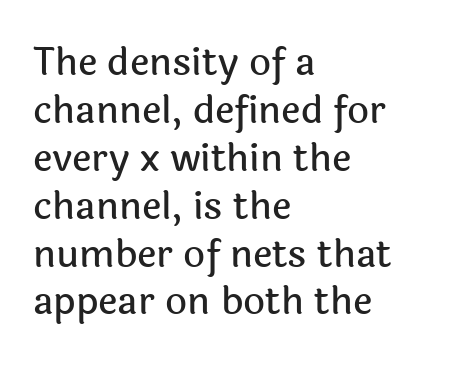
Font category for this specimen: sans-serif. Typeset ragged right — the left edge is the straight one. Characters remain perfectly vertical along every line. Type without underlining. Character widths vary here, with narrow letters taking less room than wide ones.
